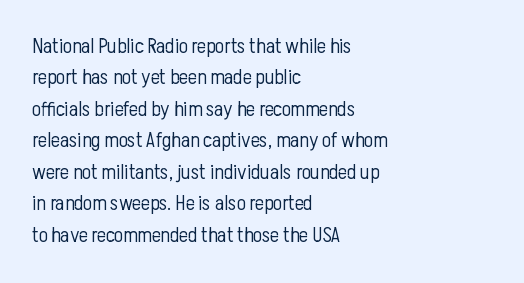
{"italic": "no", "bold": "no", "underline": "no", "align": "left", "line_spacing": "normal", "line_spacing_ratio": 1.5, "letter_spacing": "normal", "letter_spacing_em": 0.0, "glyph_px": 21}
